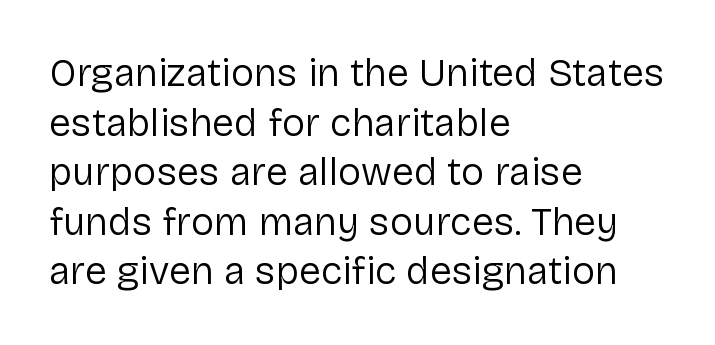
Q: Is the text bold? A: No.
Q: Is the text italic (slanted)? A: No, it is upright.
Q: Is the typeface a serif or a sans-serif typeface? A: Sans-serif.
Q: Is the text underlined? A: No.
Q: How is the paragraph aligned? A: Left-aligned.
Q: Is the spacing between letters normal or unusually wide? A: Normal.
Q: Is the spacing between lines tight, normal or loose? A: Normal.
Q: Width (condensed, normal, or wide)? A: Normal.
Q: Stroke contrast? A: Low.
Q: x-height? A: Medium.
Q: Monospaced? A: No.
